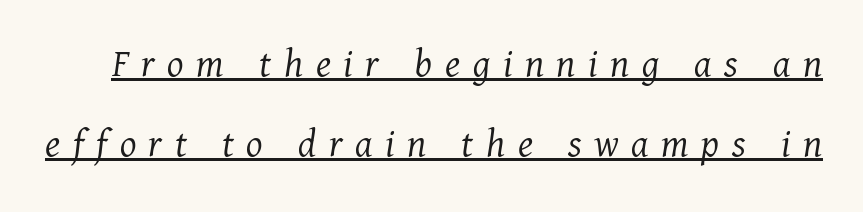
Tall strokes in this sample are angled rather than plumb. Letters have the restrained weight of plain body copy at most. Emphasis is given by a line drawn under the lettering. Letterform terminals end in serifs throughout the passage.
